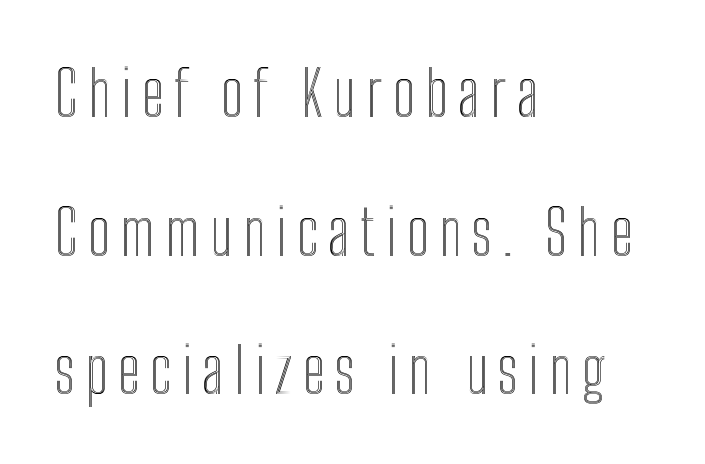
Compared with a centered layout, this one pins lines to the left instead. The typography opts for an upright posture over an oblique one. Glance below the letters and you will spot only blank space. Is this a fixed-width face? No — the glyphs have proportional, varying widths.
